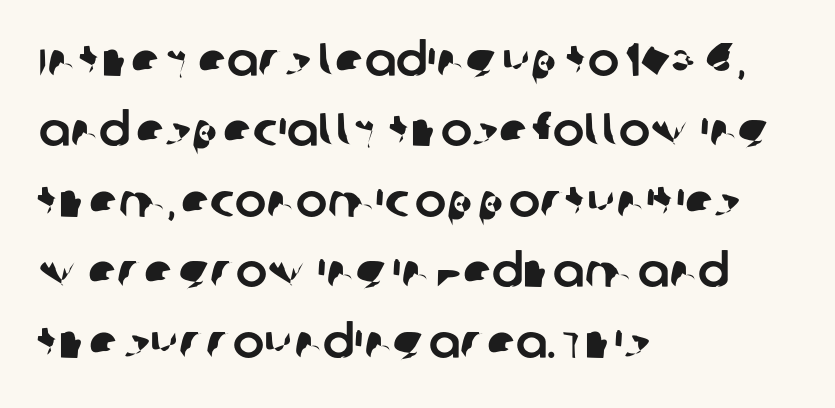
The image shows 47 px sans-serif type; set left-aligned, normal line spacing (1.5x), normal letter spacing, not underlined; low stroke contrast and a large x-height.
